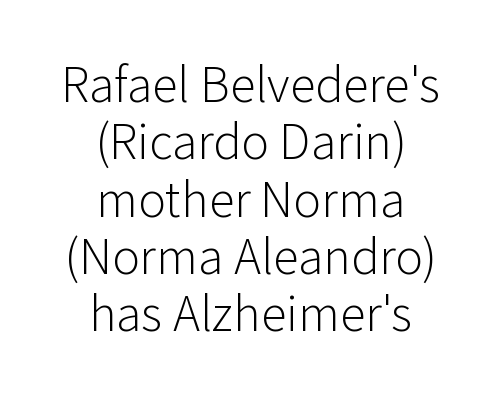
The image shows 47 px light sans-serif type, upright; set centered, line spacing 1.22x, normal letter spacing, not underlined; low stroke contrast and a medium x-height.
